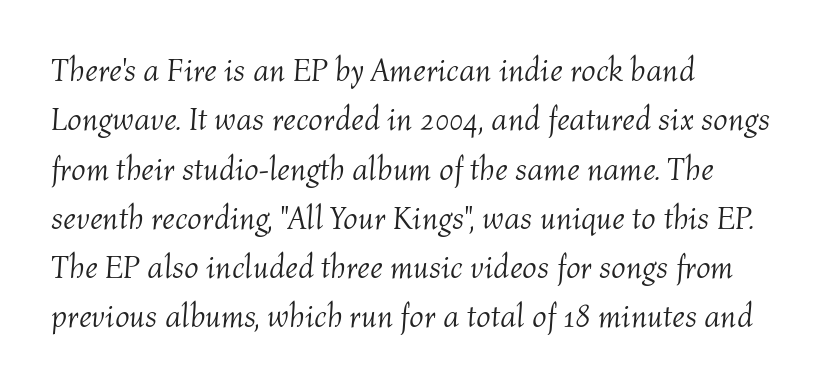
Q: Is the text bold? A: No.
Q: Is the text italic (slanted)? A: Yes, it leans right by about 4 degrees.
Q: Is the text underlined? A: No.
Q: How is the paragraph aligned? A: Left-aligned.
Q: Is the spacing between letters normal or unusually wide? A: Normal.
Q: Is the spacing between lines tight, normal or loose? A: Normal.
Q: Width (condensed, normal, or wide)? A: Normal.
Q: Stroke contrast? A: Medium.
Q: x-height? A: Medium.
Q: Monospaced? A: No.
